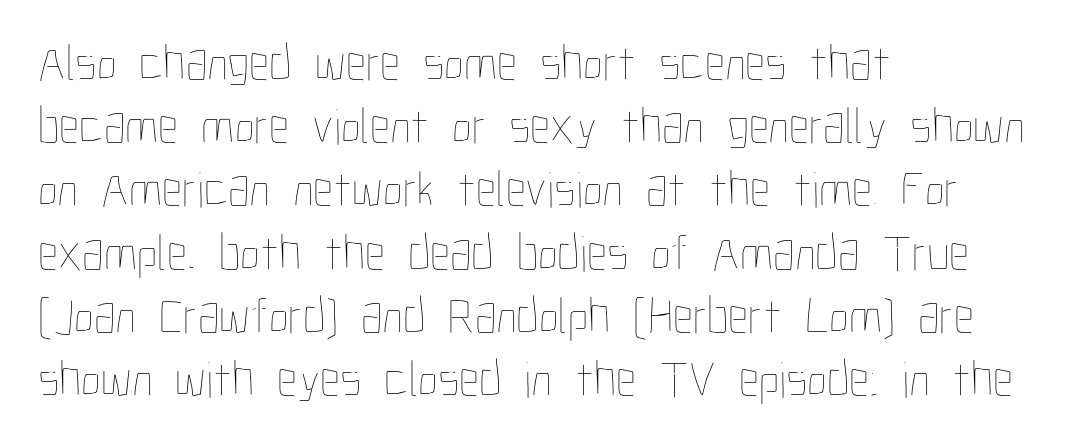
Q: Is the text bold? A: No.
Q: Is the text italic (slanted)? A: No, it is upright.
Q: Is the text underlined? A: No.
Q: How is the paragraph aligned? A: Left-aligned.
Q: Is the spacing between letters normal or unusually wide? A: Normal.
Q: Width (condensed, normal, or wide)? A: Condensed.
Q: Stroke contrast? A: Low.
Q: x-height? A: Medium.
Q: Monospaced? A: No.
